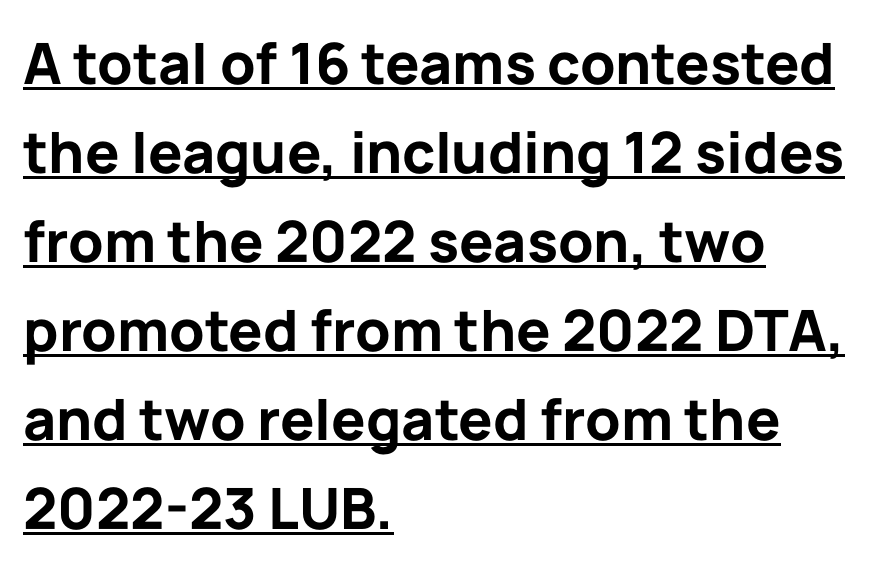
Note the varied advance widths — an 'i' is clearly narrower than an 'm'. The typesetter has applied underlining to the passage shown. Pretty heavy lettering here — definitely bold. The rendering keeps characters at their native spacing. Nope, no serifs anywhere on these letters.
